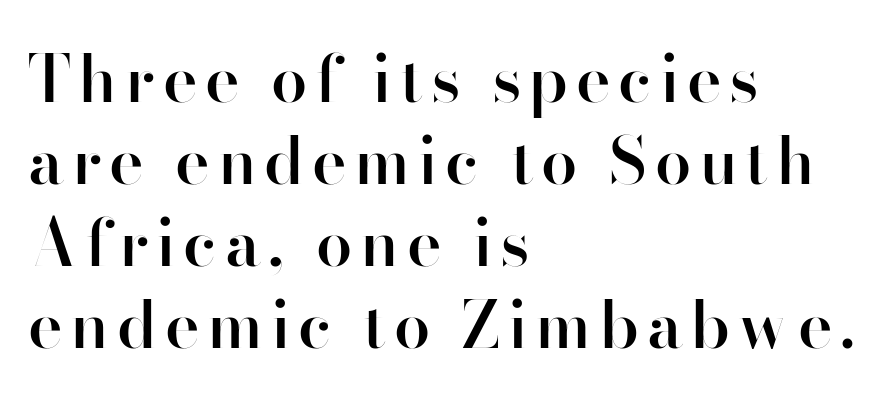
Notice how descenders clear the ascenders below comfortably — that's standard leading. Alignment: flush left. Type style note: lacks serifs. The space directly below the letters is spotless. Posture: straight, roman, zero tilt. The glyphs have the mass of a demibold cut, below bold.
